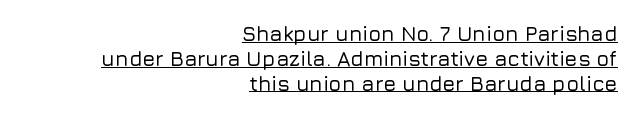
Reading down the block, your eye finds every line finishing at a fixed right position. When letters stand straight like this, we call the style roman or upright. Here the glyphs are tracked normally, forming tight word shapes. Somebody hit Ctrl+U on this one — the words are underlined.
